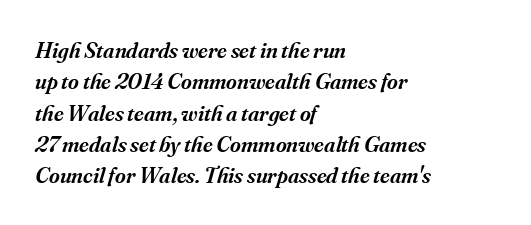
Q: Is the text bold? A: Semi-bold.
Q: Is the text italic (slanted)? A: Yes, it leans right by about 16 degrees.
Q: Is the text underlined? A: No.
Q: How is the paragraph aligned? A: Left-aligned.
Q: Is the spacing between letters normal or unusually wide? A: Normal.
Q: Is the spacing between lines tight, normal or loose? A: Normal.
